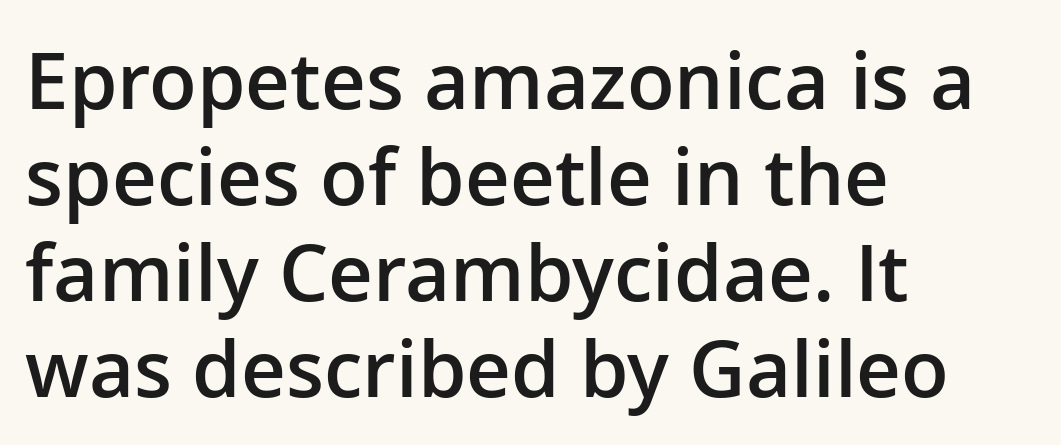
{"serif": "no", "italic": "no", "bold": "semi", "weight": "semibold", "width": "normal", "stroke_contrast": "low", "x_height": "medium", "monospaced": "no", "underline": "no", "align": "left", "line_spacing_ratio": 1.23, "letter_spacing": "normal", "letter_spacing_em": 0.0, "glyph_px": 78}
